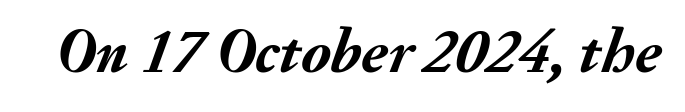
Q: Is the text bold? A: Yes.
Q: Is the text italic (slanted)? A: Yes, it leans right by about 20 degrees.
Q: Is the text underlined? A: No.
Q: Is the spacing between letters normal or unusually wide? A: Normal.
Q: Width (condensed, normal, or wide)? A: Normal.
Q: Stroke contrast? A: Medium.
Q: x-height? A: Small.
Q: Monospaced? A: No.
